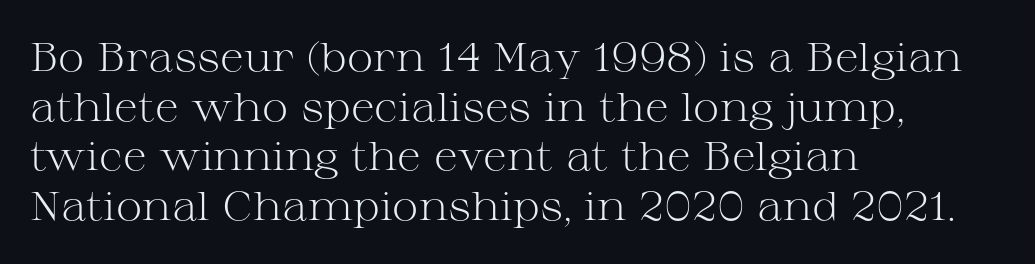
{"serif": "yes", "italic": "no", "bold": "no", "weight": "light", "width": "wide", "stroke_contrast": "medium", "x_height": "medium", "monospaced": "no", "underline": "no", "align": "left", "line_spacing_ratio": 1.24, "letter_spacing": "normal", "letter_spacing_em": 0.0, "glyph_px": 40}
